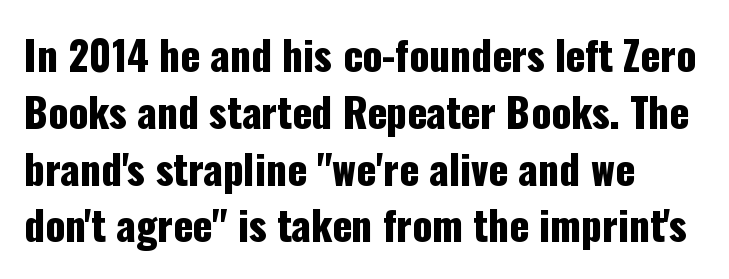
{"serif": "no", "italic": "no", "width": "condensed", "stroke_contrast": "low", "x_height": "medium", "monospaced": "no", "underline": "no", "align": "left", "line_spacing": "normal", "line_spacing_ratio": 1.42, "letter_spacing": "normal", "letter_spacing_em": 0.0, "glyph_px": 40}
